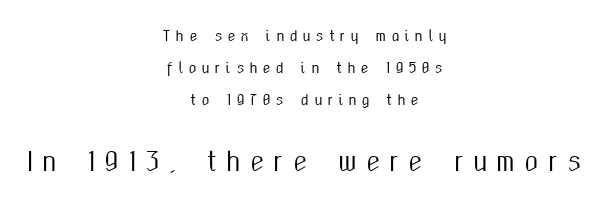
Q: Is the text italic (slanted)? A: No, it is upright.
Q: Is the text underlined? A: No.
Q: How is the paragraph aligned? A: Centered.
Q: Is the spacing between letters normal or unusually wide? A: Unusually wide.
Q: Is the spacing between lines tight, normal or loose? A: Loose.
Q: Which block of text is set in a larger size, the first (top) or the second (bottom)? A: The second (bottom) one.
